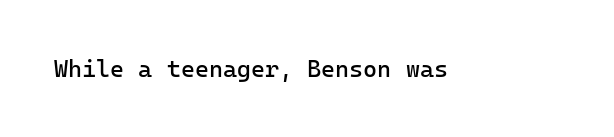
Only glyphs here, with clear space below each row. Notice how the stems are strictly vertical — no italics here. Between one letter and the next there's only the usual sliver of space. Is this a heavy cut? Hardly; it is regular or lighter.
